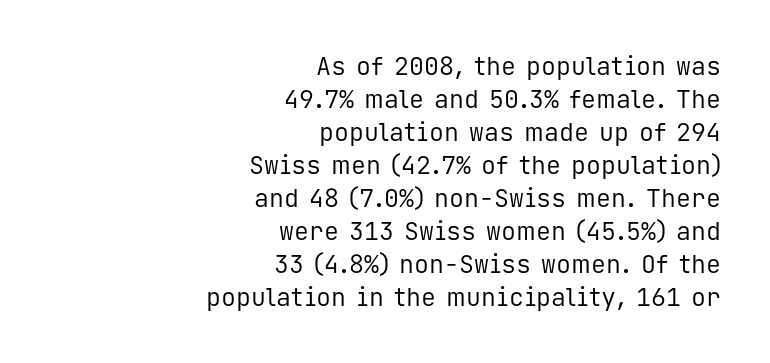
Only glyphs here, with clear space below each row. Vertical strokes here are truly vertical. The text block is weighted toward the right margin, trailing off unevenly leftward. Each new line begins a customary step beneath the previous one. The type is set solid horizontally, with unmodified tracking. The font is comparable to plain body text, perhaps lighter.
